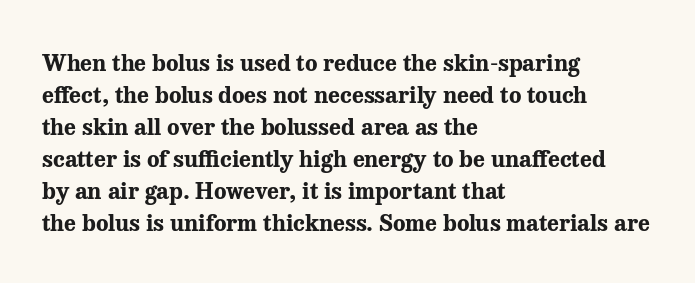
The image shows 23 px bold type, upright; set left-aligned, normal line spacing (1.39x), normal letter spacing, not underlined.
